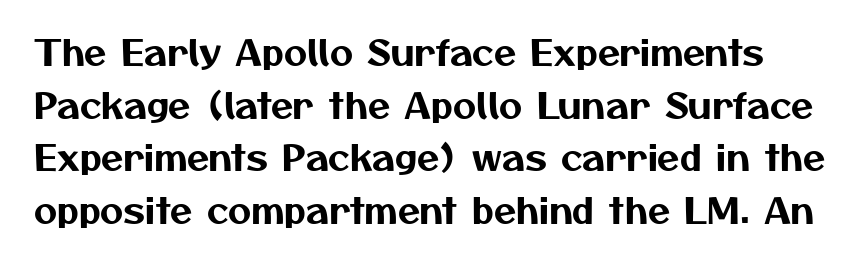
The image shows 36 px sans-serif type; set normal line spacing (1.46x), normal letter spacing, not underlined; medium stroke contrast and a medium x-height.
